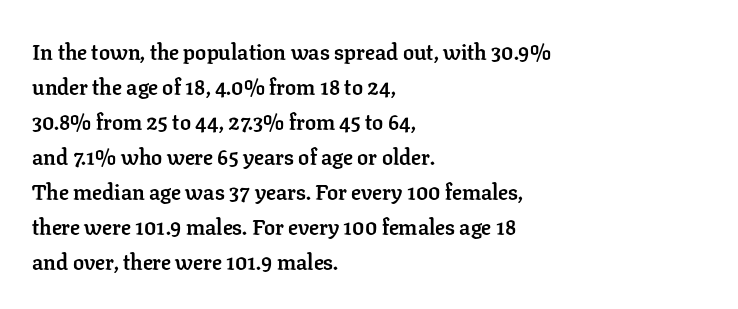
Q: Is the text bold? A: Yes.
Q: Is the text italic (slanted)? A: No, it is upright.
Q: Is the text underlined? A: No.
Q: How is the paragraph aligned? A: Left-aligned.
Q: Is the spacing between letters normal or unusually wide? A: Normal.
Q: Is the spacing between lines tight, normal or loose? A: Normal.
